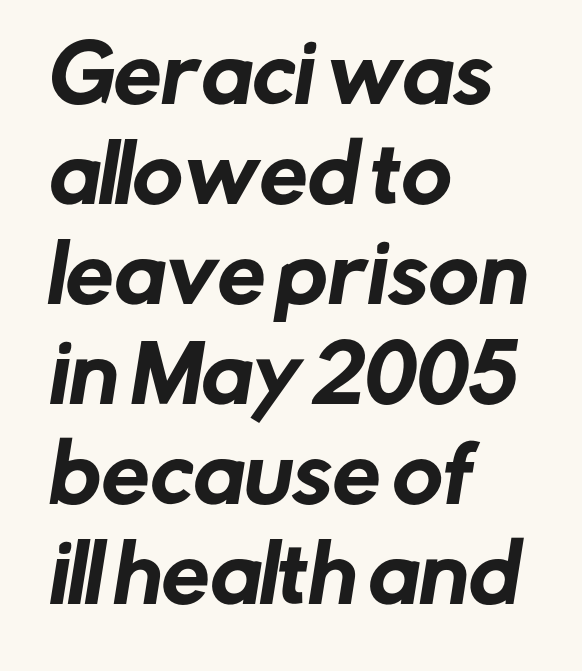
{"serif": "no", "width": "normal", "stroke_contrast": "low", "x_height": "medium", "monospaced": "no", "underline": "no", "align": "left", "line_spacing": "normal", "line_spacing_ratio": 1.3, "letter_spacing": "normal", "letter_spacing_em": 0.0, "glyph_px": 77}
